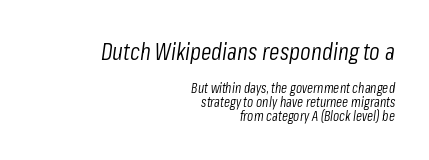
Which of the two is more prominent by size? The first, at the top. Glance below the letters and you will spot only blank space. This reads as an unemphasized weight, regular at the heaviest. These lines were composed using italics. If you drew a ruler down the right edge, every line would touch it.
